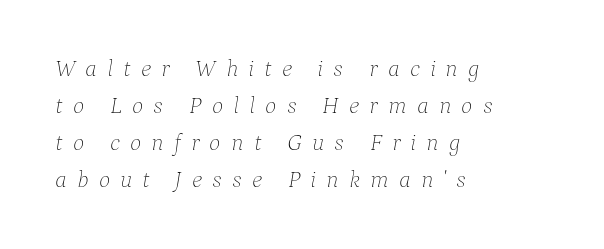
The image shows 24 px text type, italic (leaning right); set left-aligned, normal line spacing (1.54x), unusually wide letter spacing (+0.42 em), not underlined.
